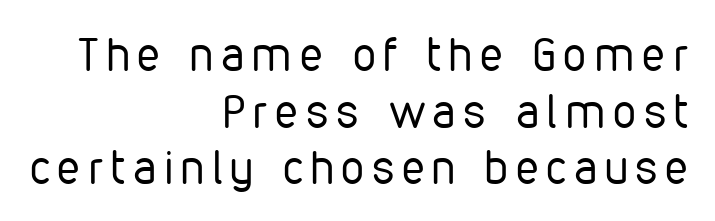
Q: Is the text bold? A: No.
Q: Is the text italic (slanted)? A: No, it is upright.
Q: Is the typeface a serif or a sans-serif typeface? A: Sans-serif.
Q: Is the text underlined? A: No.
Q: How is the paragraph aligned? A: Right-aligned.
Q: Width (condensed, normal, or wide)? A: Condensed.
Q: Stroke contrast? A: Low.
Q: x-height? A: Medium.
Q: Monospaced? A: No.
